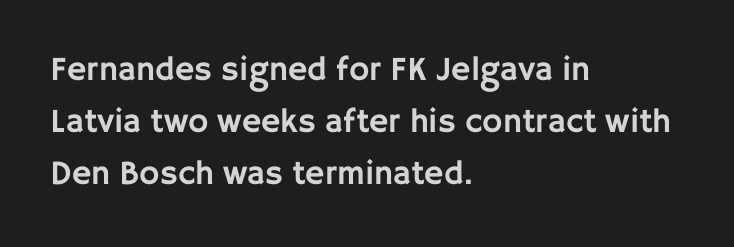
The image shows 34 px sans-serif type, upright; set left-aligned, normal line spacing (1.53x), normal letter spacing, not underlined; low stroke contrast and a large x-height.
